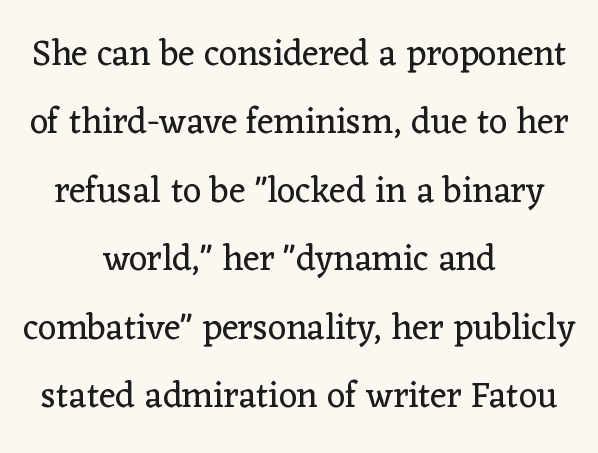
{"serif": "yes", "italic": "no", "bold": "no", "weight": "regular", "width": "normal", "stroke_contrast": "low", "x_height": "medium", "monospaced": "no", "underline": "no", "align": "center", "line_spacing": "loose", "line_spacing_ratio": 1.9, "letter_spacing": "normal", "letter_spacing_em": 0.0, "glyph_px": 36}
